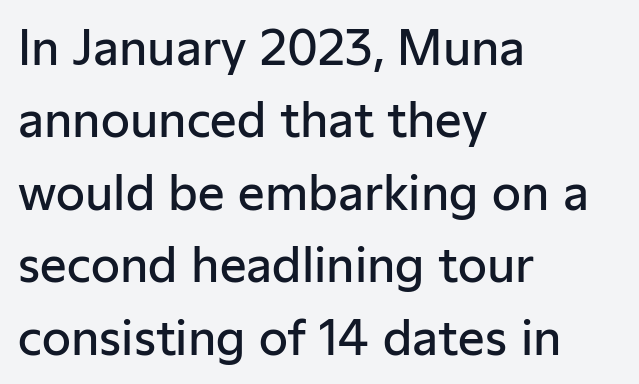
The image shows 47 px semibold sans-serif type, upright; set left-aligned, normal line spacing (1.54x), normal letter spacing, not underlined; low stroke contrast and a medium x-height.
